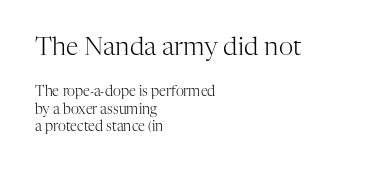
Q: Is the text bold? A: No.
Q: Is the text italic (slanted)? A: No, it is upright.
Q: Is the text underlined? A: No.
Q: How is the paragraph aligned? A: Left-aligned.
Q: Is the spacing between letters normal or unusually wide? A: Normal.
Q: Which block of text is set in a larger size, the first (top) or the second (bottom)? A: The first (top) one.
